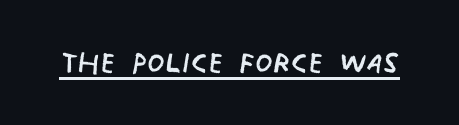
No heavy texture on the line: the type isn't bold. The string is rendered with underlining switched on. Proportional: the letters do not fall into vertical columns. Regarding serifs, this sample does without them. No extra tracking has been applied to these lines.
